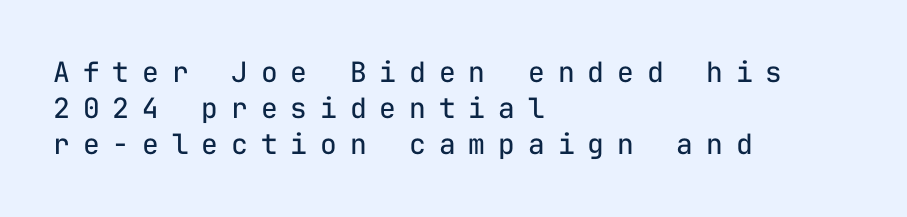
The image shows 28 px regular-weight sans-serif type, upright, monospaced; set left-aligned, normal line spacing (1.29x), unusually wide letter spacing (+0.46 em), not underlined; low stroke contrast and a medium x-height.
